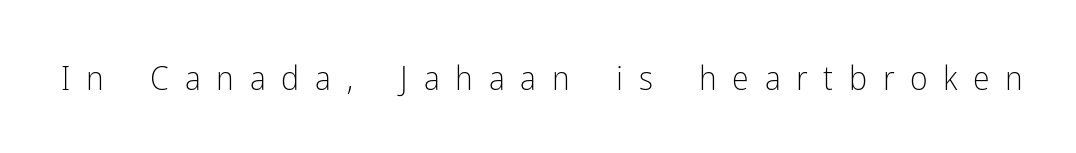
The image shows 34 px light, condensed sans-serif type, upright; set unusually wide letter spacing (+0.46 em), not underlined; low stroke contrast and a medium x-height.
